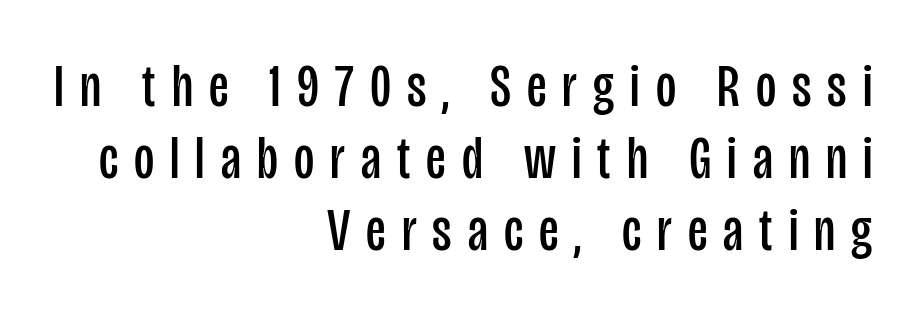
Quick note: underline off. The lines in this sample share a right terminus and differ only in where they begin. This sample has the flowing, uneven cadence of proportional lettering. Nope, no serifs anywhere on these letters. Posture: upright roman. Between one letter and the next there's a generous, obvious gap.
